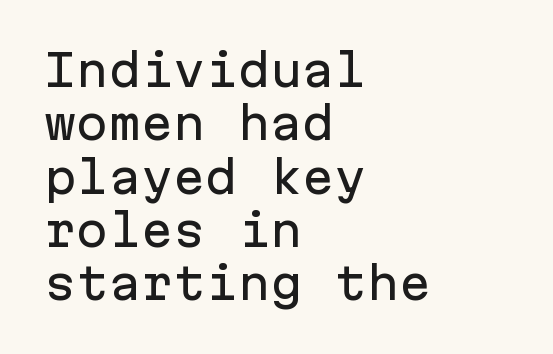
Q: Is the text italic (slanted)? A: No, it is upright.
Q: Is the typeface a serif or a sans-serif typeface? A: Sans-serif.
Q: Is the text underlined? A: No.
Q: How is the paragraph aligned? A: Left-aligned.
Q: Is the spacing between letters normal or unusually wide? A: Normal.
Q: Width (condensed, normal, or wide)? A: Normal.
Q: Stroke contrast? A: Low.
Q: x-height? A: Medium.
Q: Monospaced? A: Yes.
